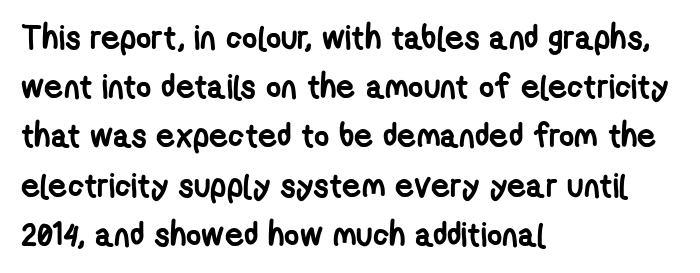
Q: Is the text bold? A: Yes.
Q: Is the typeface a serif or a sans-serif typeface? A: Sans-serif.
Q: Is the text underlined? A: No.
Q: How is the paragraph aligned? A: Left-aligned.
Q: Is the spacing between letters normal or unusually wide? A: Normal.
Q: Is the spacing between lines tight, normal or loose? A: Normal.
Q: Width (condensed, normal, or wide)? A: Condensed.
Q: Stroke contrast? A: Low.
Q: x-height? A: Medium.
Q: Monospaced? A: No.
